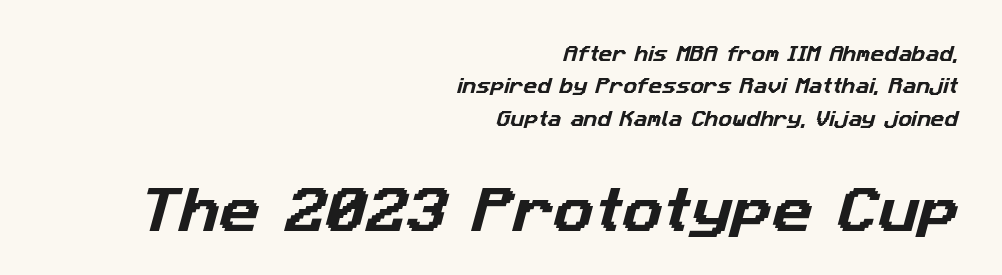
{"serif": "no", "width": "normal", "stroke_contrast": "low", "x_height": "medium", "monospaced": "no", "underline": "no", "align": "right", "line_spacing": "loose", "line_spacing_ratio": 1.9, "letter_spacing": "normal", "letter_spacing_em": 0.0, "larger_block": "second", "size_ratio": 2.94, "glyph_px": 50}
